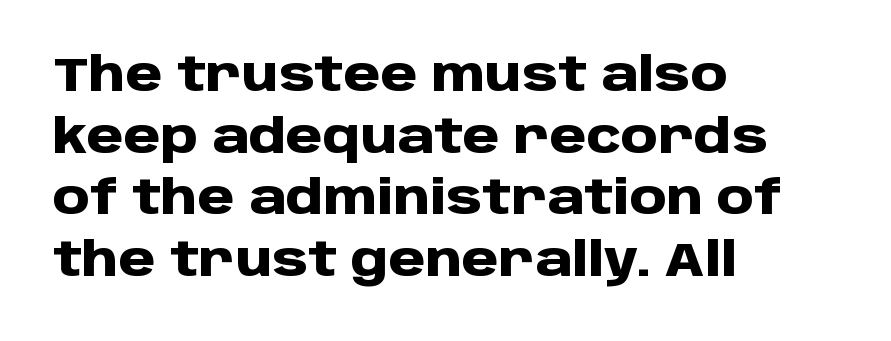
Q: Is the text bold? A: Yes.
Q: Is the text italic (slanted)? A: No, it is upright.
Q: Is the typeface a serif or a sans-serif typeface? A: Sans-serif.
Q: Is the text underlined? A: No.
Q: How is the paragraph aligned? A: Left-aligned.
Q: Is the spacing between letters normal or unusually wide? A: Normal.
Q: Is the spacing between lines tight, normal or loose? A: Normal.
Q: Width (condensed, normal, or wide)? A: Normal.
Q: Stroke contrast? A: Low.
Q: x-height? A: Large.
Q: Monospaced? A: No.
